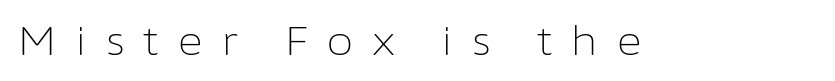
Q: Is the text bold? A: No.
Q: Is the text italic (slanted)? A: No, it is upright.
Q: Is the typeface a serif or a sans-serif typeface? A: Sans-serif.
Q: Is the text underlined? A: No.
Q: Is the spacing between letters normal or unusually wide? A: Unusually wide.
Q: Width (condensed, normal, or wide)? A: Normal.
Q: Stroke contrast? A: Low.
Q: x-height? A: Medium.
Q: Monospaced? A: No.
